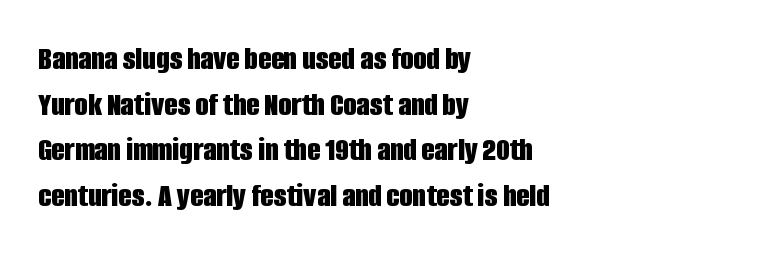
Q: Is the text bold? A: Yes.
Q: Is the text italic (slanted)? A: No, it is upright.
Q: Is the typeface a serif or a sans-serif typeface? A: Sans-serif.
Q: Is the text underlined? A: No.
Q: How is the paragraph aligned? A: Left-aligned.
Q: Is the spacing between letters normal or unusually wide? A: Normal.
Q: Is the spacing between lines tight, normal or loose? A: Normal.
Q: Width (condensed, normal, or wide)? A: Condensed.
Q: Stroke contrast? A: Low.
Q: x-height? A: Large.
Q: Monospaced? A: No.
